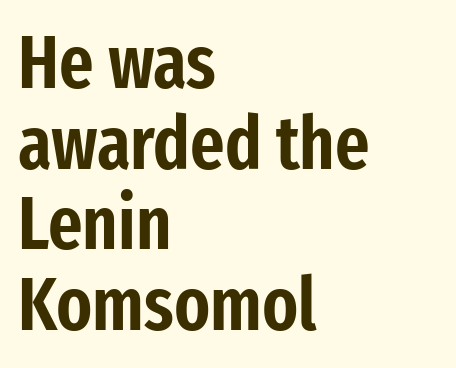
Q: Is the text italic (slanted)? A: No, it is upright.
Q: Is the typeface a serif or a sans-serif typeface? A: Sans-serif.
Q: Is the text underlined? A: No.
Q: How is the paragraph aligned? A: Left-aligned.
Q: Is the spacing between letters normal or unusually wide? A: Normal.
Q: Is the spacing between lines tight, normal or loose? A: Tight.
Q: Width (condensed, normal, or wide)? A: Condensed.
Q: Stroke contrast? A: Low.
Q: x-height? A: Medium.
Q: Monospaced? A: No.
